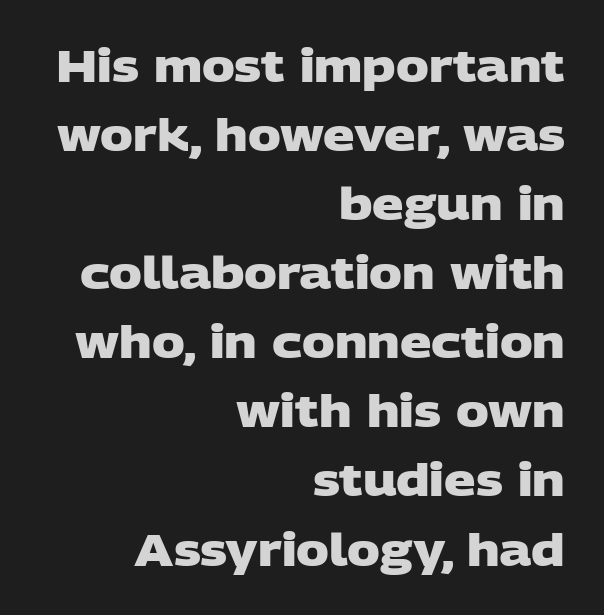
{"serif": "no", "bold": "yes", "weight": "heavy", "width": "wide", "stroke_contrast": "low", "x_height": "large", "monospaced": "no", "underline": "no", "align": "right", "line_spacing": "normal", "line_spacing_ratio": 1.57, "letter_spacing": "normal", "letter_spacing_em": 0.0, "glyph_px": 44}
